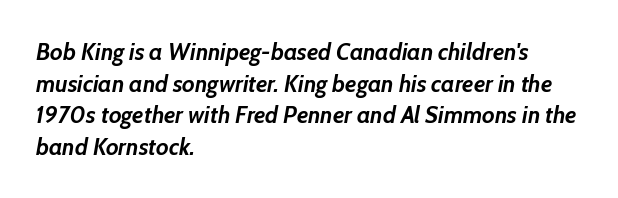
The image shows 24 px bold type, italic (leaning right); set left-aligned, normal line spacing (1.32x), normal letter spacing, not underlined.
